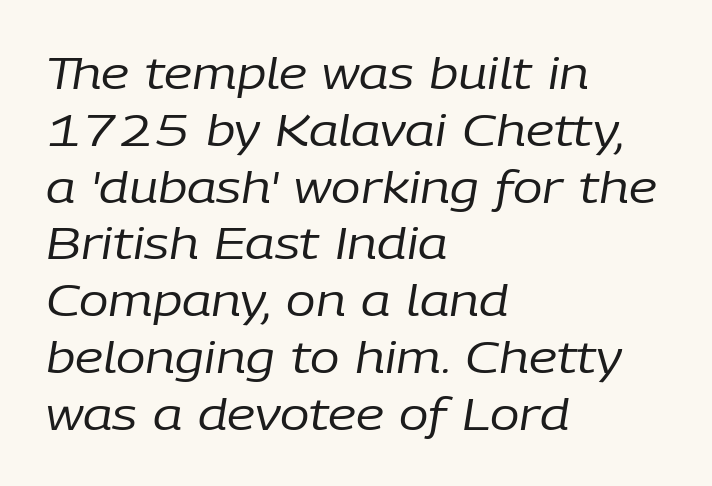
Nobody drew a line under any word here. Is the type slanted? Yes — the strokes lean at a clear angle. Character widths vary here, with narrow letters taking less room than wide ones. The font is comparable to plain body text, perhaps lighter.
